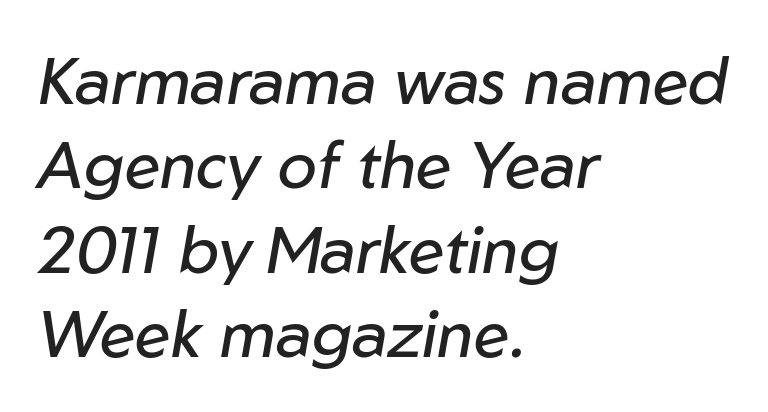
Q: Is the text bold? A: No.
Q: Is the text italic (slanted)? A: Yes, it leans right by about 10 degrees.
Q: Is the text underlined? A: No.
Q: How is the paragraph aligned? A: Left-aligned.
Q: Is the spacing between letters normal or unusually wide? A: Normal.
Q: Is the spacing between lines tight, normal or loose? A: Normal.
Q: Width (condensed, normal, or wide)? A: Normal.
Q: Stroke contrast? A: Low.
Q: x-height? A: Medium.
Q: Monospaced? A: No.
